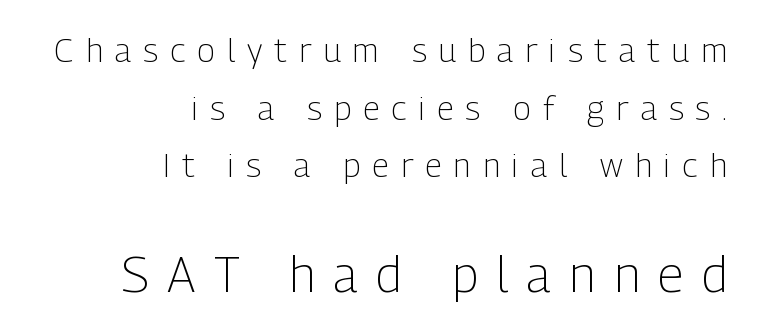
Q: Is the text bold? A: No.
Q: Is the text italic (slanted)? A: No, it is upright.
Q: Is the typeface a serif or a sans-serif typeface? A: Sans-serif.
Q: Is the text underlined? A: No.
Q: How is the paragraph aligned? A: Right-aligned.
Q: Is the spacing between letters normal or unusually wide? A: Unusually wide.
Q: Which block of text is set in a larger size, the first (top) or the second (bottom)? A: The second (bottom) one.
Q: Width (condensed, normal, or wide)? A: Condensed.
Q: Stroke contrast? A: Low.
Q: x-height? A: Medium.
Q: Monospaced? A: No.
